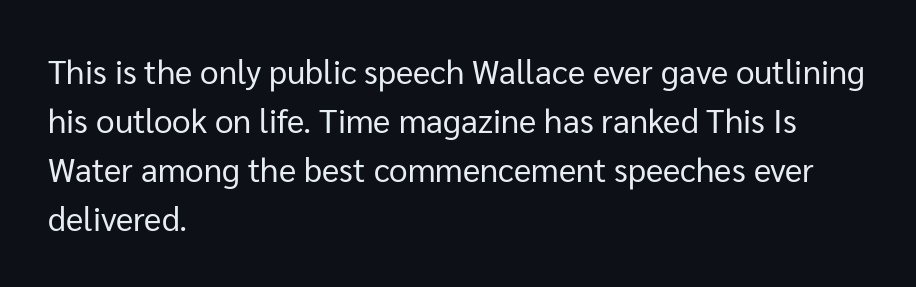
Observe the absence of serifs on each vertical stroke in this sample. Think of a printed novel: that variable character pitch is what you see here. The lines are quadded left. Here the glyphs are tracked normally, forming tight word shapes. Caption: face not bold, strokes unweighted.
